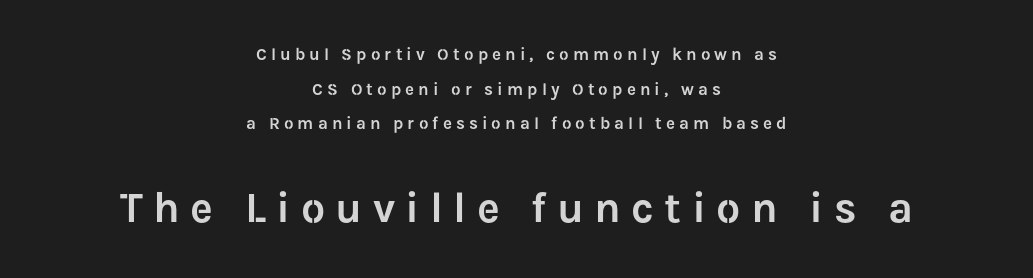
Q: Is the text italic (slanted)? A: No, it is upright.
Q: Is the typeface a serif or a sans-serif typeface? A: Sans-serif.
Q: Is the text underlined? A: No.
Q: How is the paragraph aligned? A: Centered.
Q: Is the spacing between letters normal or unusually wide? A: Unusually wide.
Q: Is the spacing between lines tight, normal or loose? A: Loose.
Q: Which block of text is set in a larger size, the first (top) or the second (bottom)? A: The second (bottom) one.
Q: Width (condensed, normal, or wide)? A: Normal.
Q: Stroke contrast? A: Low.
Q: x-height? A: Medium.
Q: Monospaced? A: No.
